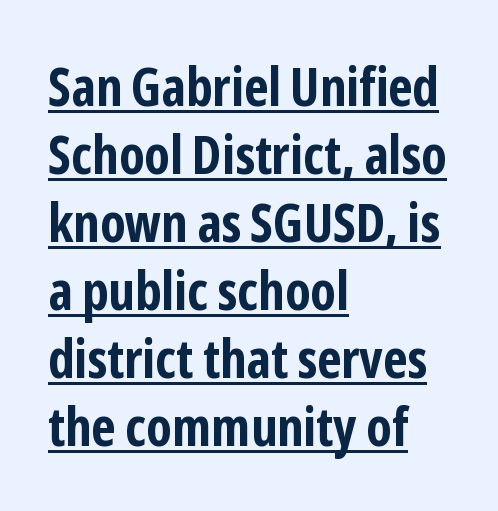
This is sans-serif lettering, the kind often seen on screens and signage. These lines sit exactly where default settings would place them. These lines stack with their left ends in a neat column. Short note: letters normally spaced.
